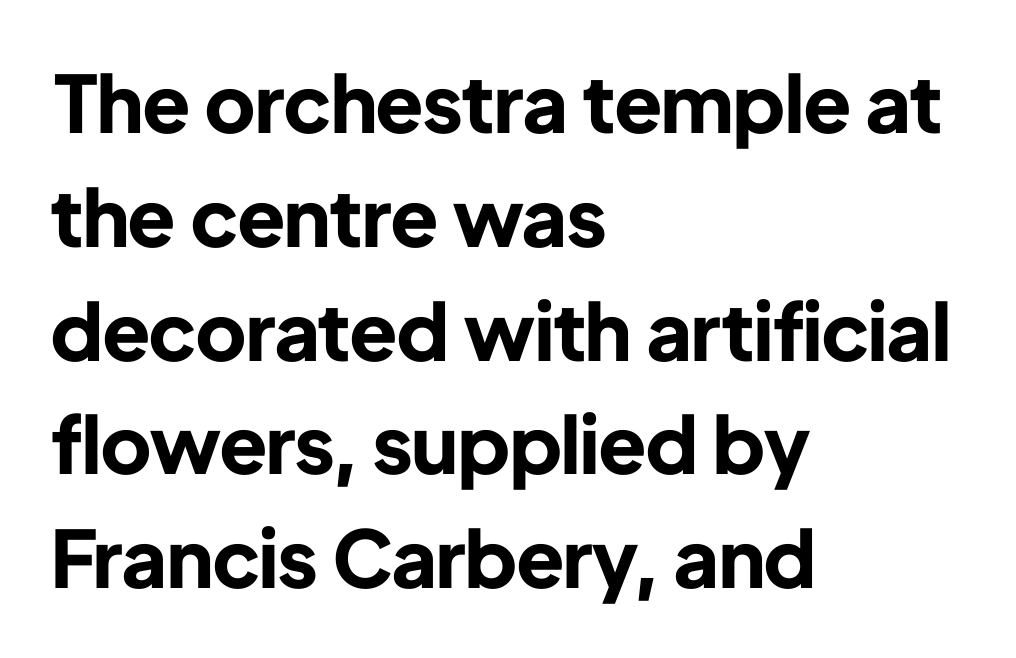
Q: Is the text bold? A: Yes.
Q: Is the text italic (slanted)? A: No, it is upright.
Q: Is the typeface a serif or a sans-serif typeface? A: Sans-serif.
Q: Is the text underlined? A: No.
Q: How is the paragraph aligned? A: Left-aligned.
Q: Is the spacing between letters normal or unusually wide? A: Normal.
Q: Is the spacing between lines tight, normal or loose? A: Normal.
Q: Width (condensed, normal, or wide)? A: Normal.
Q: Stroke contrast? A: Low.
Q: x-height? A: Medium.
Q: Monospaced? A: No.
